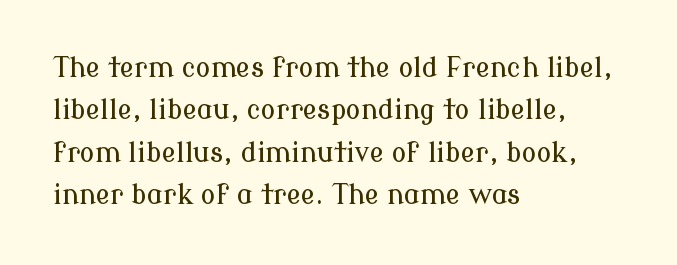
Q: Is the text italic (slanted)? A: No, it is upright.
Q: Is the text underlined? A: No.
Q: How is the paragraph aligned? A: Left-aligned.
Q: Is the spacing between letters normal or unusually wide? A: Normal.
Q: Is the spacing between lines tight, normal or loose? A: Normal.
